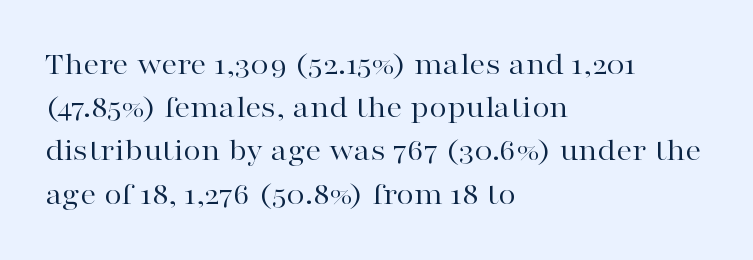
A classic flush-left, rag-right setting is used for this passage. Leading: standard. The face used here is rendered with its standard letterfit. Do the characters align in a grid? No, the font is proportional.
